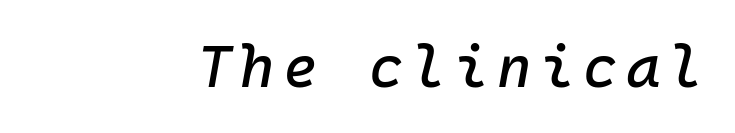
The text carries the slant typical of an italic or oblique font. Unmarked baselines from the first word to the last.
